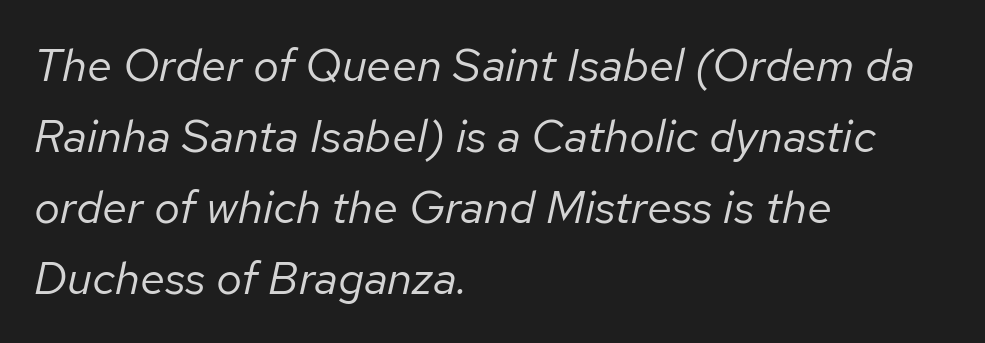
{"italic": "yes", "lean": "right", "slant_degrees": 12, "bold": "no", "weight": "regular", "width": "normal", "stroke_contrast": "low", "x_height": "medium", "monospaced": "no", "underline": "no", "align": "left", "line_spacing": "normal", "line_spacing_ratio": 1.54, "letter_spacing": "normal", "letter_spacing_em": 0.0, "glyph_px": 46}
